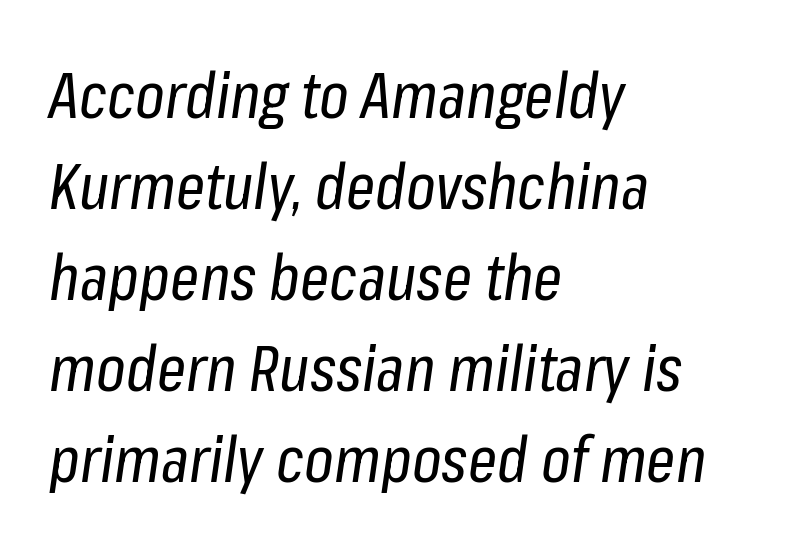
{"italic": "yes", "lean": "right", "slant_degrees": 8, "bold": "no", "weight": "regular", "width": "condensed", "stroke_contrast": "low", "x_height": "medium", "monospaced": "no", "underline": "no", "align": "left", "line_spacing": "normal", "line_spacing_ratio": 1.42, "letter_spacing": "normal", "letter_spacing_em": 0.0, "glyph_px": 64}
